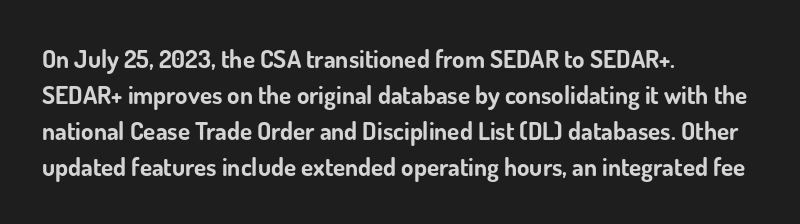
{"italic": "no", "bold": "yes", "underline": "no", "align": "left", "line_spacing": "normal", "line_spacing_ratio": 1.44, "letter_spacing": "normal", "letter_spacing_em": 0.0, "glyph_px": 25}
